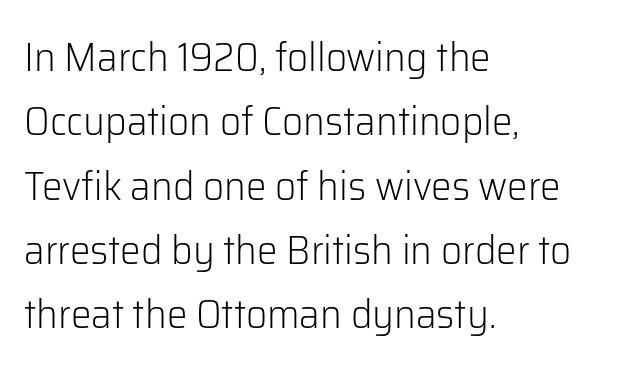
Q: Is the text bold? A: No.
Q: Is the text italic (slanted)? A: No, it is upright.
Q: Is the typeface a serif or a sans-serif typeface? A: Sans-serif.
Q: Is the text underlined? A: No.
Q: How is the paragraph aligned? A: Left-aligned.
Q: Is the spacing between letters normal or unusually wide? A: Normal.
Q: Is the spacing between lines tight, normal or loose? A: Normal.
Q: Width (condensed, normal, or wide)? A: Normal.
Q: Stroke contrast? A: Low.
Q: x-height? A: Medium.
Q: Monospaced? A: No.
